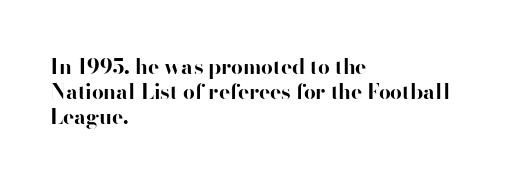
Each line starts at the same left margin while the right side varies. Upright lettering throughout. What stands out about the letter spacing? Nothing — it is the standard amount. Check the space under the baseline: it is left empty. The typesetting leans heavy: a genuine bold.
